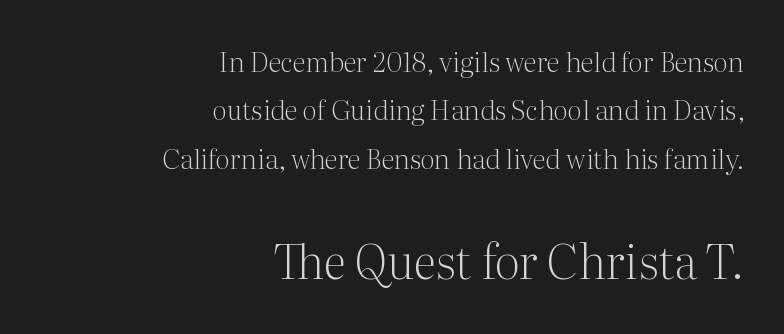
{"serif": "yes", "italic": "no", "bold": "no", "weight": "light", "width": "normal", "stroke_contrast": "medium", "x_height": "medium", "monospaced": "no", "underline": "no", "align": "right", "line_spacing_ratio": 1.79, "letter_spacing": "normal", "letter_spacing_em": 0.0, "larger_block": "second", "size_ratio": 1.74, "glyph_px": 47}
